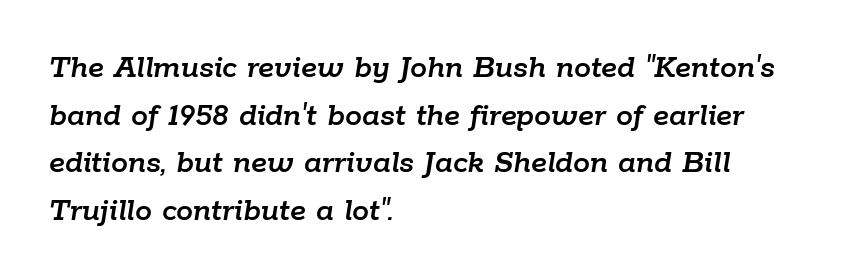
{"italic": "yes", "lean": "right", "slant_degrees": 9, "width": "normal", "stroke_contrast": "low", "x_height": "medium", "monospaced": "no", "underline": "no", "align": "left", "line_spacing": "normal", "line_spacing_ratio": 1.4, "letter_spacing": "normal", "letter_spacing_em": 0.0, "glyph_px": 34}
